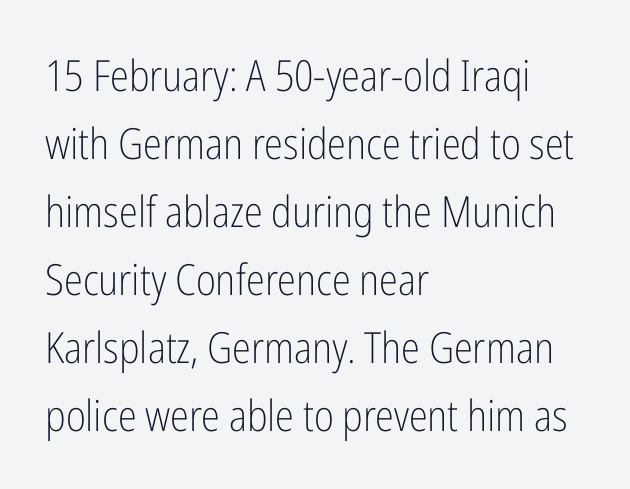
Q: Is the text bold? A: No.
Q: Is the text italic (slanted)? A: No, it is upright.
Q: Is the typeface a serif or a sans-serif typeface? A: Sans-serif.
Q: Is the text underlined? A: No.
Q: How is the paragraph aligned? A: Left-aligned.
Q: Is the spacing between letters normal or unusually wide? A: Normal.
Q: Is the spacing between lines tight, normal or loose? A: Normal.
Q: Width (condensed, normal, or wide)? A: Condensed.
Q: Stroke contrast? A: Low.
Q: x-height? A: Medium.
Q: Monospaced? A: No.
